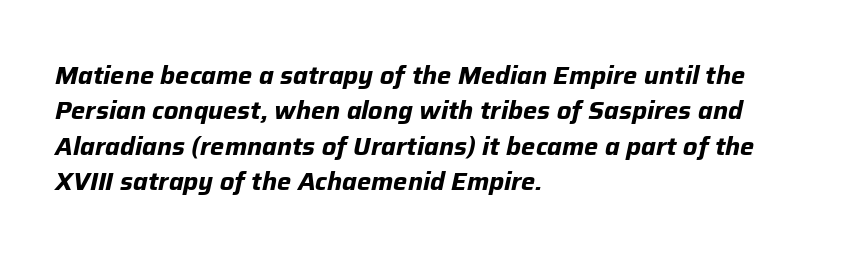
Words float on clear page, feet unadorned. The glyphs have the mass of a bold cut. Nothing unusual about the tracking: characters are spaced as the font intends. The rendering uses a moderate line-height, typical for paragraphs.
